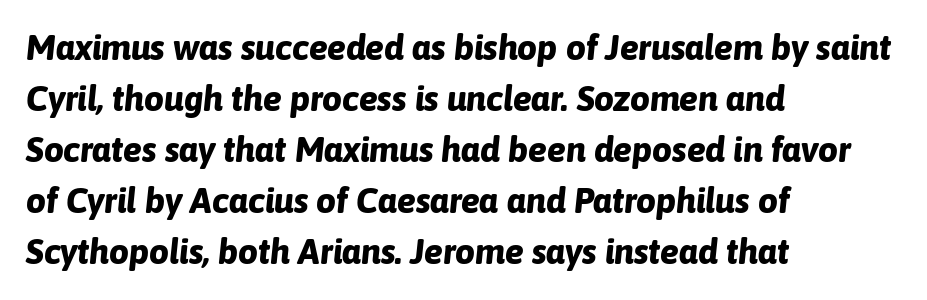
The image shows 35 px bold type, italic (leaning right); set left-aligned, normal line spacing (1.46x), normal letter spacing, not underlined; low stroke contrast and a medium x-height.
